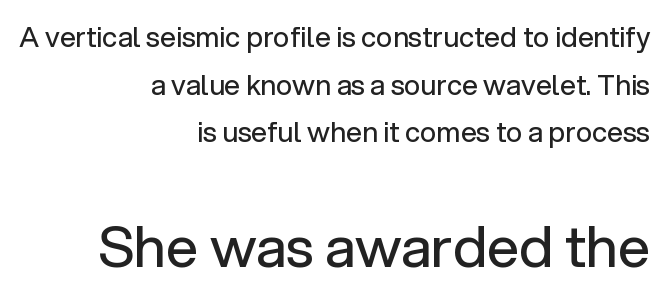
Size hierarchy here favors the trailing block over the leading one. Is the block centered? No — it sits flush against the right margin. Font category for this specimen: sans-serif. Note the varied advance widths — an 'i' is clearly narrower than an 'm'. The specimen reads as upright at a glance.
